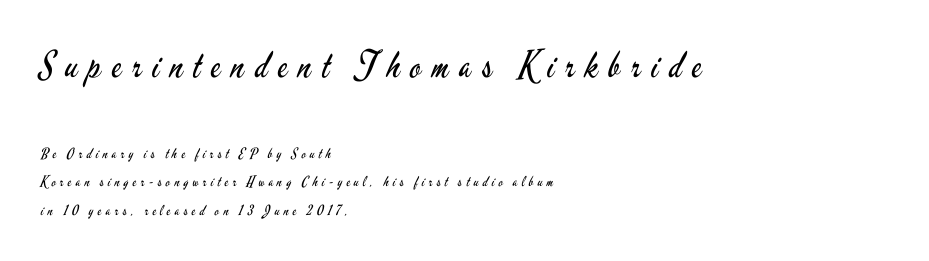
The image shows 36 px regular-weight, condensed sans-serif type; set left-aligned, loose line spacing (2.05x), unusually wide letter spacing (+0.3 em), not underlined; the first (top) block is 2.57x larger; low stroke contrast and a small x-height.
